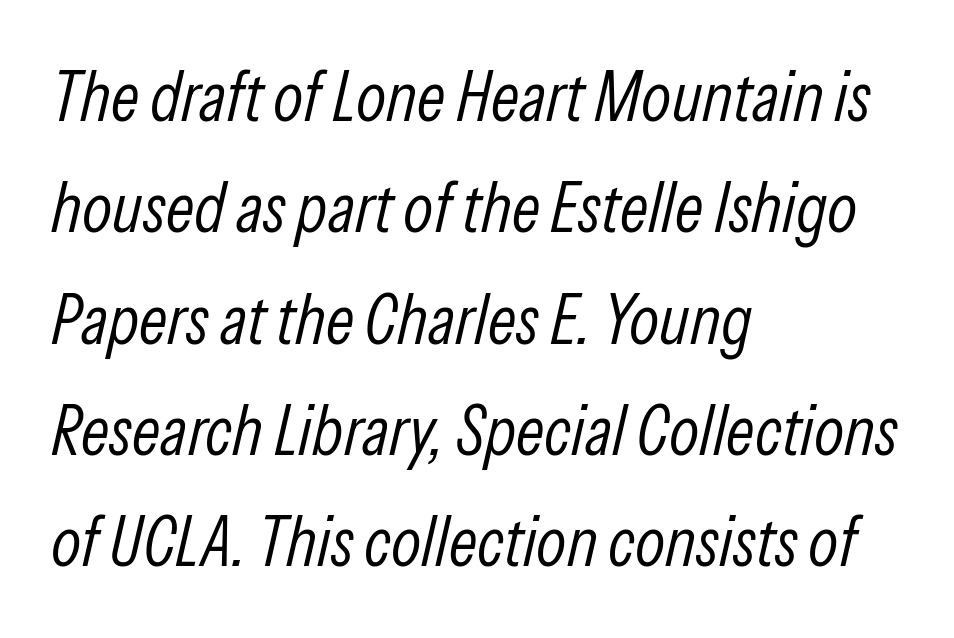
The image shows 70 px light, condensed type, italic (leaning right); set left-aligned, normal line spacing (1.59x), normal letter spacing, not underlined; low stroke contrast and a medium x-height.
